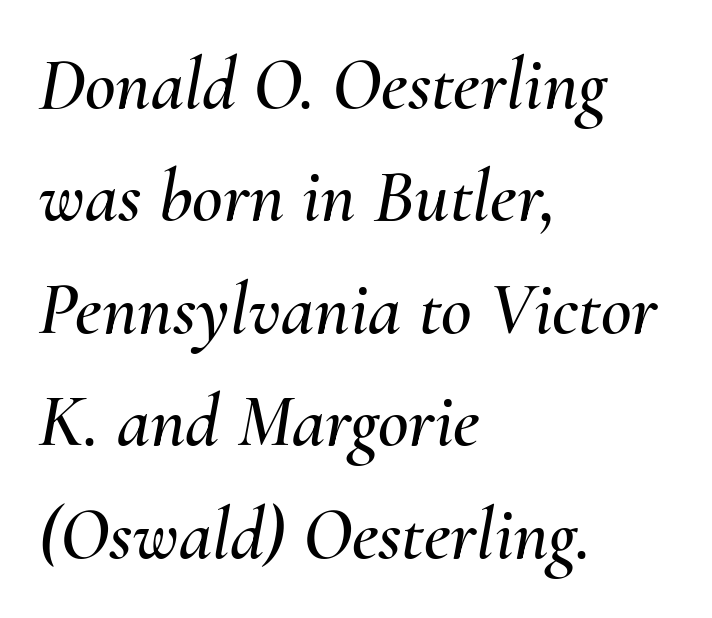
The image shows 75 px text type, italic (leaning right); set left-aligned, normal line spacing (1.5x), normal letter spacing, not underlined; medium stroke contrast and a small x-height.
